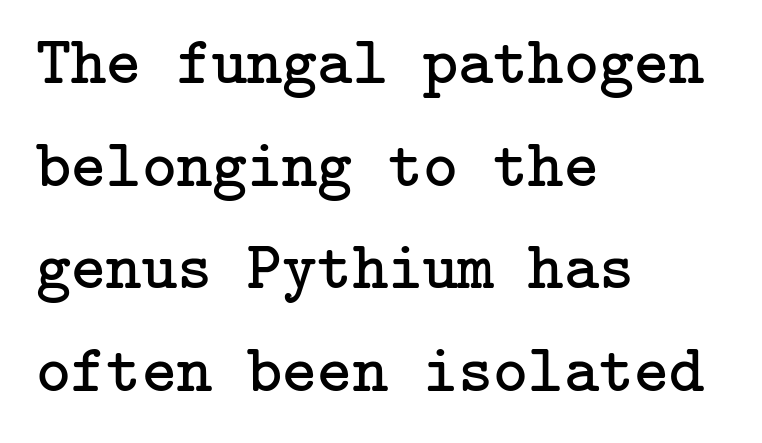
{"serif": "yes", "italic": "no", "bold": "no", "weight": "regular", "width": "normal", "stroke_contrast": "low", "x_height": "medium", "underline": "no", "align": "left", "line_spacing": "normal", "line_spacing_ratio": 1.53, "letter_spacing": "normal", "letter_spacing_em": 0.0, "glyph_px": 67}
